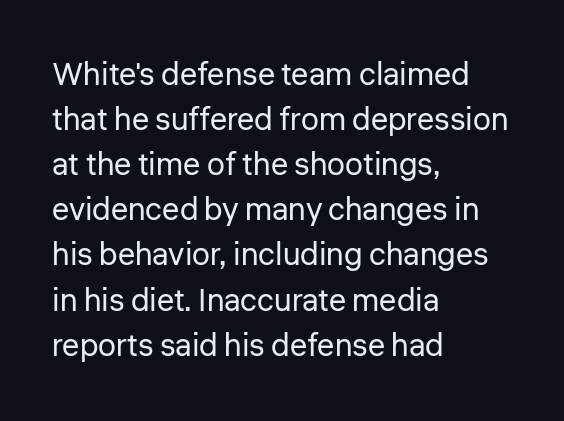
The image shows 32 px regular-weight sans-serif type, upright; set left-aligned, normal line spacing (1.41x), normal letter spacing, not underlined; low stroke contrast and a medium x-height.
